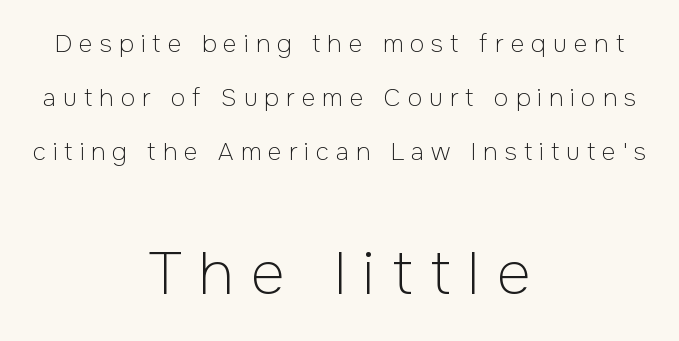
In this sample the second text group is rendered at the bigger scale. If you measured baseline to baseline, you'd find a long distance. The letters advance in unequal steps, a hallmark of proportional type. Layout note: lines centered. Words float on clear page, feet unadorned.
